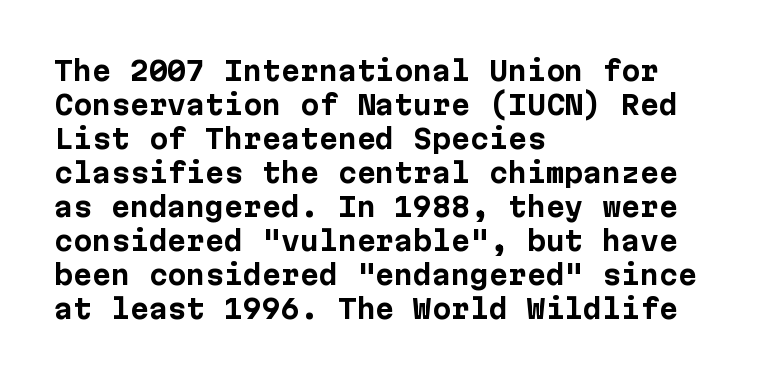
The image shows 27 px bold type, upright; set left-aligned, normal line spacing (1.26x), normal letter spacing, not underlined.
